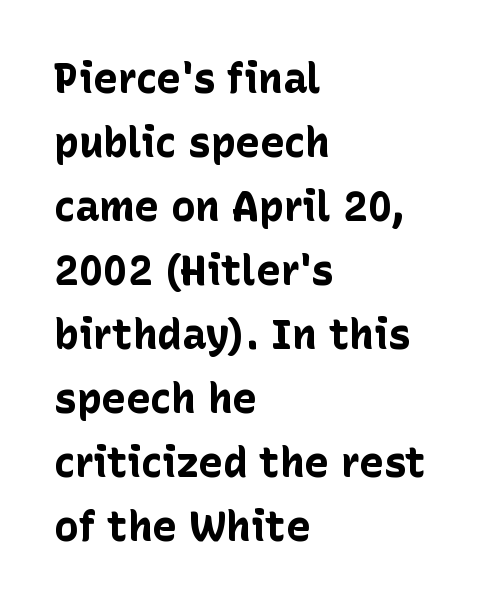
Q: Is the text bold? A: Yes.
Q: Is the text italic (slanted)? A: No, it is upright.
Q: Is the typeface a serif or a sans-serif typeface? A: Sans-serif.
Q: Is the text underlined? A: No.
Q: How is the paragraph aligned? A: Left-aligned.
Q: Is the spacing between letters normal or unusually wide? A: Normal.
Q: Is the spacing between lines tight, normal or loose? A: Normal.
Q: Width (condensed, normal, or wide)? A: Normal.
Q: Stroke contrast? A: Low.
Q: x-height? A: Medium.
Q: Monospaced? A: No.
